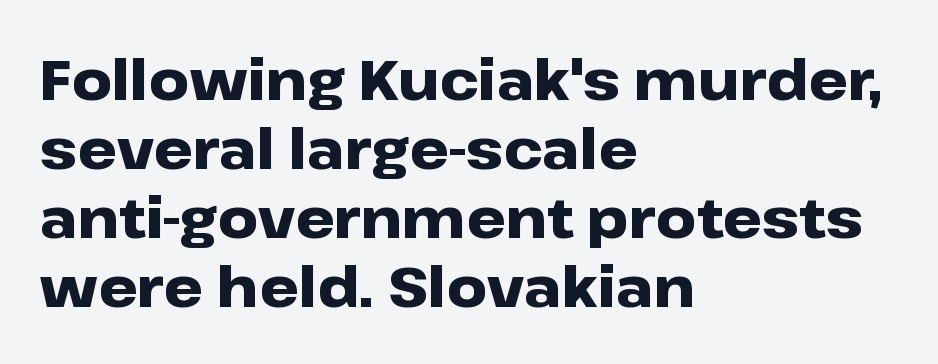
Q: Is the text bold? A: Yes.
Q: Is the text italic (slanted)? A: No, it is upright.
Q: Is the typeface a serif or a sans-serif typeface? A: Sans-serif.
Q: Is the text underlined? A: No.
Q: How is the paragraph aligned? A: Left-aligned.
Q: Is the spacing between letters normal or unusually wide? A: Normal.
Q: Width (condensed, normal, or wide)? A: Wide.
Q: Stroke contrast? A: Low.
Q: x-height? A: Medium.
Q: Monospaced? A: No.
